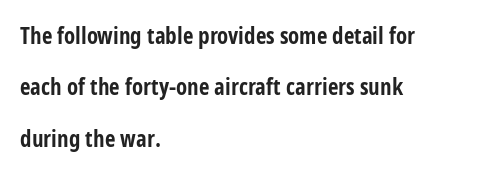
The image shows 23 px bold type, upright; set left-aligned, loose line spacing (2.23x), normal letter spacing, not underlined.
